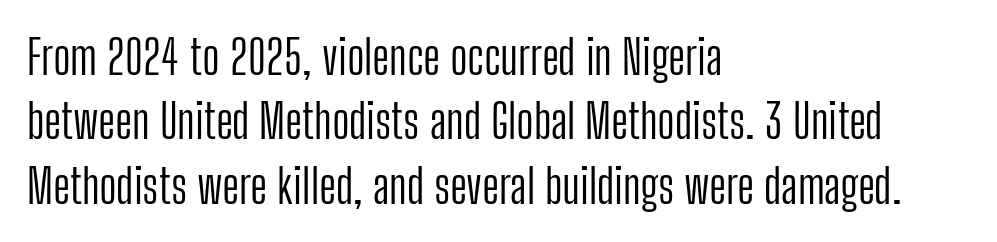
The image shows 48 px light, condensed sans-serif type, upright; set left-aligned, normal line spacing (1.34x), normal letter spacing, not underlined; low stroke contrast and a medium x-height.
